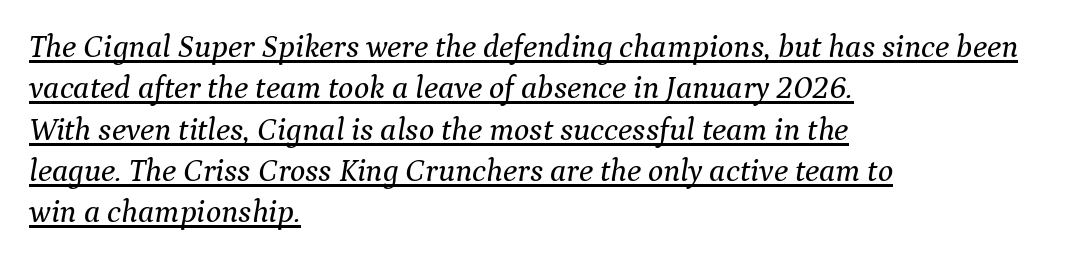
The image shows 32 px serif type, italic (leaning right); set left-aligned, normal line spacing (1.29x), normal letter spacing, underlined; medium stroke contrast and a medium x-height.
